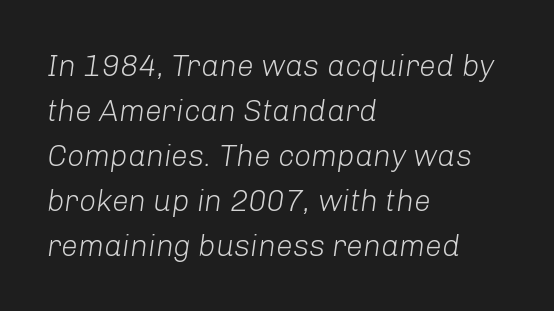
{"italic": "yes", "lean": "right", "slant_degrees": 8, "bold": "no", "weight": "light", "width": "normal", "stroke_contrast": "low", "x_height": "medium", "monospaced": "no", "underline": "no", "align": "left", "line_spacing": "normal", "line_spacing_ratio": 1.5, "letter_spacing": "normal", "letter_spacing_em": 0.0, "glyph_px": 30}
